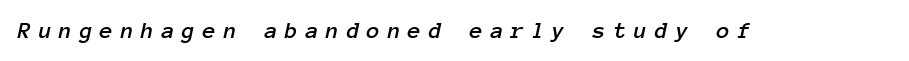
Q: Is the text italic (slanted)? A: Yes, it leans right by about 12 degrees.
Q: Is the text underlined? A: No.
Q: Is the spacing between letters normal or unusually wide? A: Unusually wide.
